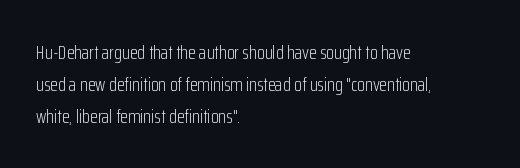
{"italic": "no", "bold": "no", "underline": "no", "align": "left", "line_spacing": "normal", "line_spacing_ratio": 1.6, "letter_spacing": "normal", "letter_spacing_em": 0.0, "glyph_px": 20}
